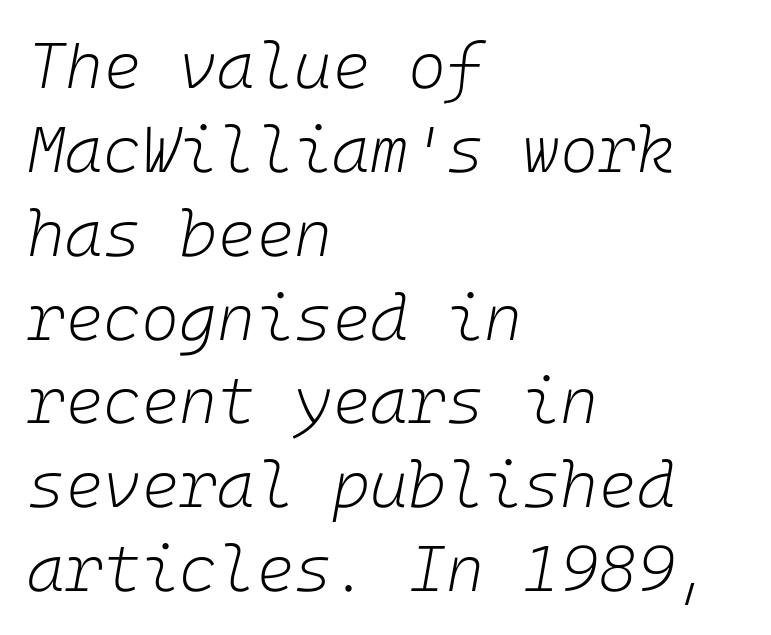
{"italic": "yes", "lean": "right", "slant_degrees": 10, "bold": "no", "weight": "light", "width": "normal", "stroke_contrast": "low", "x_height": "medium", "underline": "no", "align": "left", "line_spacing": "normal", "line_spacing_ratio": 1.29, "letter_spacing": "normal", "letter_spacing_em": 0.0, "glyph_px": 65}
